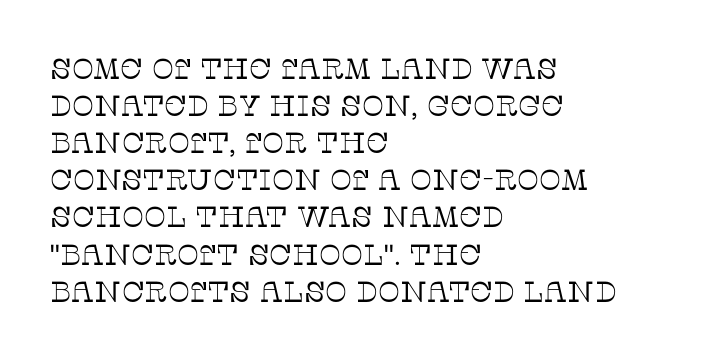
{"serif": "yes", "italic": "no", "bold": "no", "weight": "thin", "width": "normal", "stroke_contrast": "low", "x_height": "large", "monospaced": "no", "underline": "no", "align": "left", "line_spacing": "normal", "line_spacing_ratio": 1.28, "letter_spacing": "normal", "letter_spacing_em": 0.0, "glyph_px": 29}
